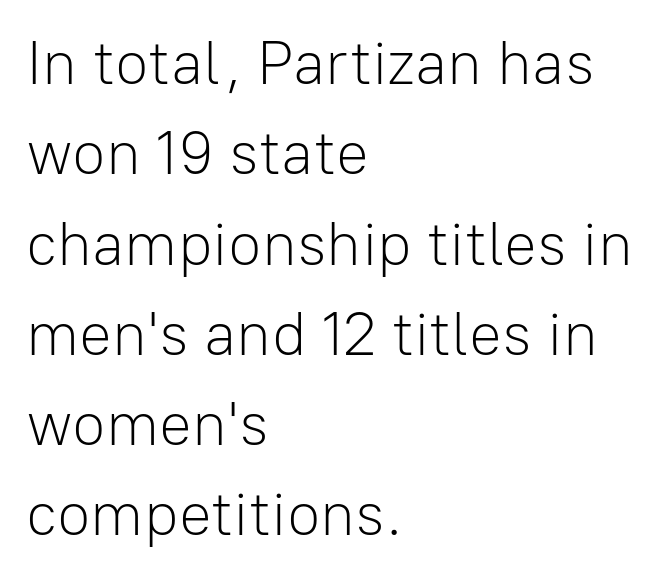
{"serif": "no", "italic": "no", "bold": "no", "weight": "light", "width": "normal", "stroke_contrast": "low", "x_height": "medium", "monospaced": "no", "underline": "no", "align": "left", "line_spacing": "normal", "line_spacing_ratio": 1.48, "letter_spacing": "normal", "letter_spacing_em": 0.0, "glyph_px": 61}
